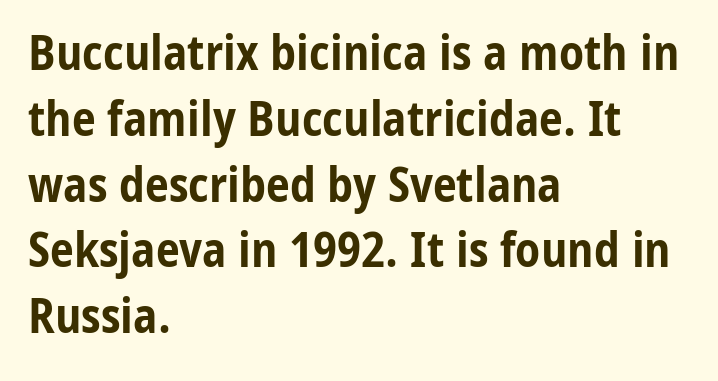
{"serif": "no", "italic": "no", "bold": "yes", "weight": "bold", "width": "condensed", "stroke_contrast": "low", "x_height": "medium", "monospaced": "no", "underline": "no", "align": "left", "line_spacing": "normal", "line_spacing_ratio": 1.37, "letter_spacing": "normal", "letter_spacing_em": 0.0, "glyph_px": 48}
